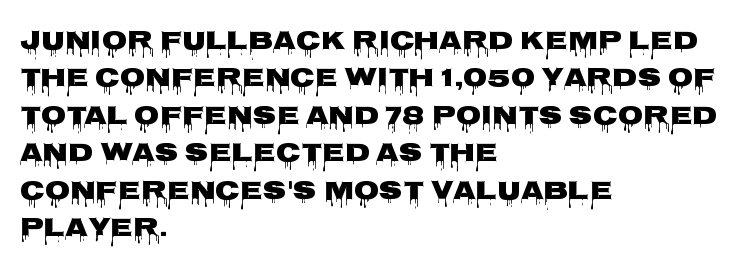
{"italic": "no", "underline": "no", "align": "left", "line_spacing": "normal", "line_spacing_ratio": 1.44, "letter_spacing": "normal", "letter_spacing_em": 0.0, "glyph_px": 26}
